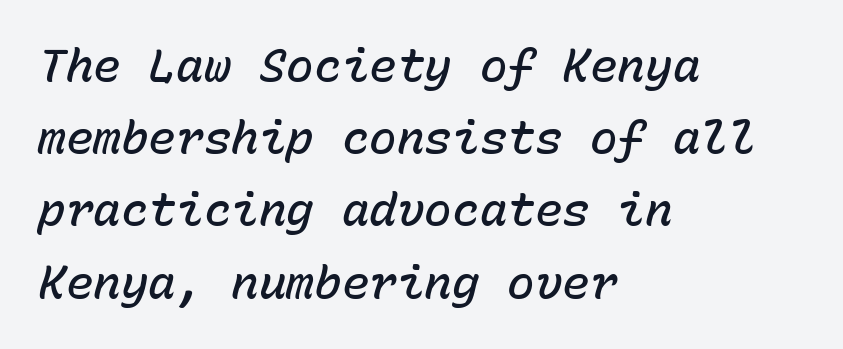
No word sits above an underline. Which margin do the lines hug? The left one — the right edge is uneven. The specimen reads as italic at a glance. Here the designer chose a console-style face with uniform glyph widths.
